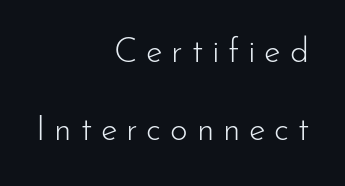
The image shows 34 px light sans-serif type, upright; set right-aligned, loose line spacing (2.3x), unusually wide letter spacing (+0.26 em), not underlined; low stroke contrast and a small x-height.
